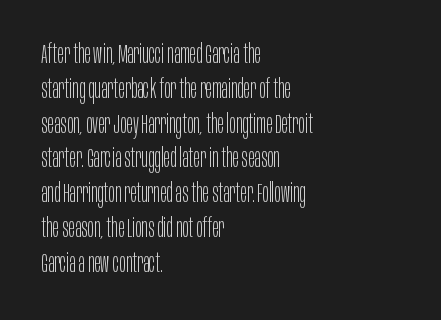
This sample keeps an unexceptional amount of space between lines. Characters remain perfectly vertical along every line. The gap between lines stays unmarked. Is this a heavy cut? Hardly; it is regular or lighter.
